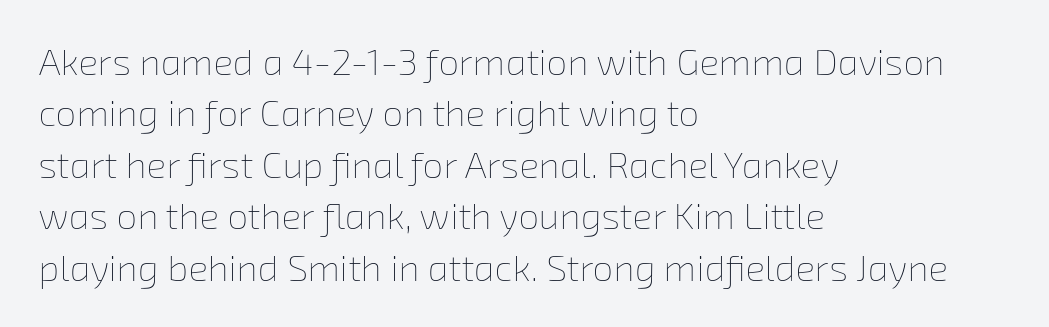
The image shows 37 px thin type; set left-aligned, normal line spacing (1.39x), normal letter spacing, not underlined; low stroke contrast and a medium x-height.
